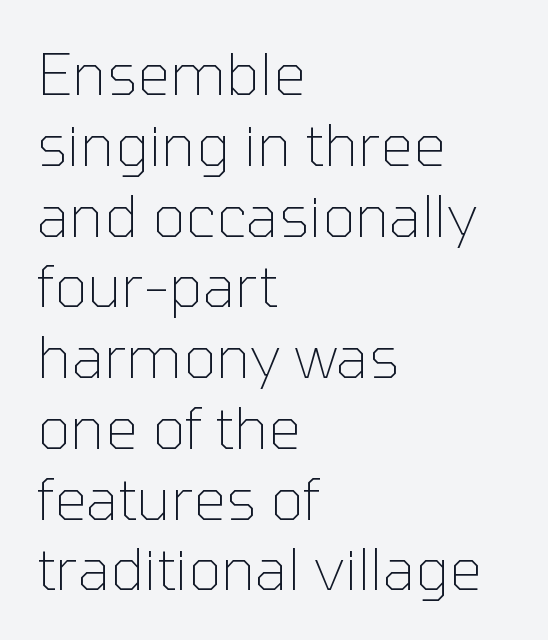
{"serif": "no", "italic": "no", "bold": "no", "weight": "thin", "width": "normal", "stroke_contrast": "low", "x_height": "medium", "monospaced": "no", "underline": "no", "align": "left", "line_spacing_ratio": 1.22, "letter_spacing": "normal", "letter_spacing_em": 0.0, "glyph_px": 58}
